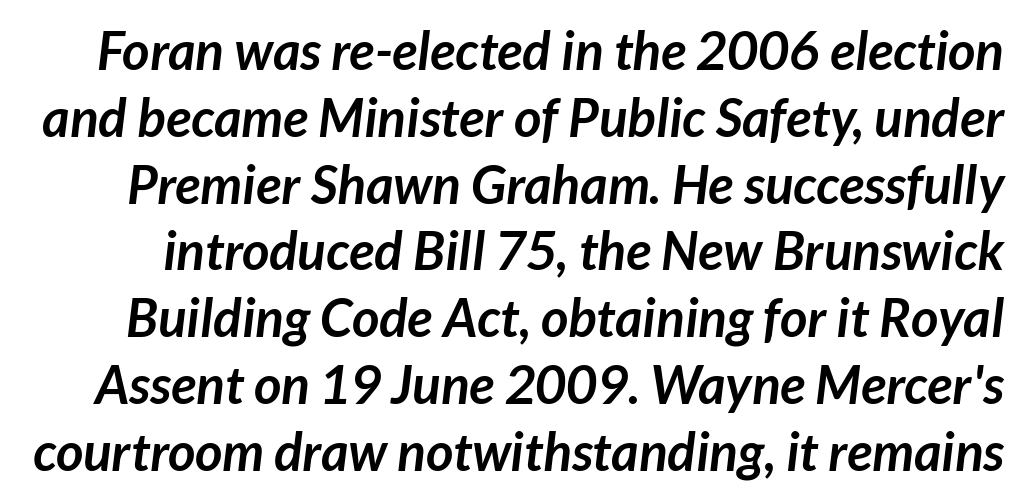
The image shows 53 px semibold sans-serif type; set normal line spacing (1.26x), normal letter spacing, not underlined; low stroke contrast and a medium x-height.
